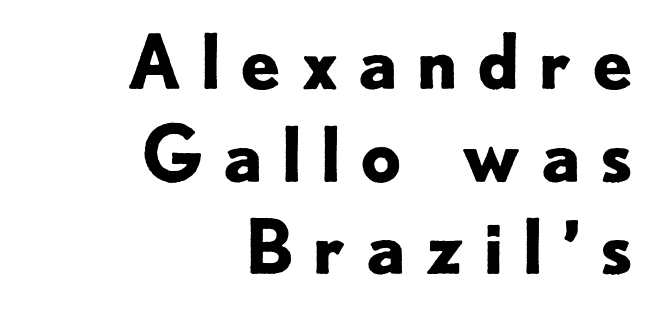
Does the lettering tilt? It doesn't — this is upright. Display-style spreading of the glyphs; the letterfit is very open. Plenty of ink on the page — the face is bold. One glance says typical: line gaps are just what's usual.
